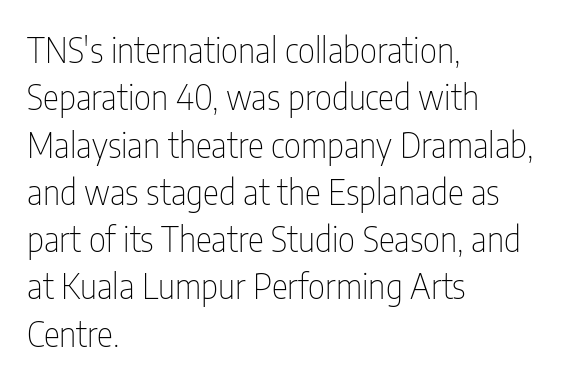
The image shows 34 px thin, condensed sans-serif type, upright; set left-aligned, normal line spacing (1.39x), normal letter spacing, not underlined; low stroke contrast and a medium x-height.
